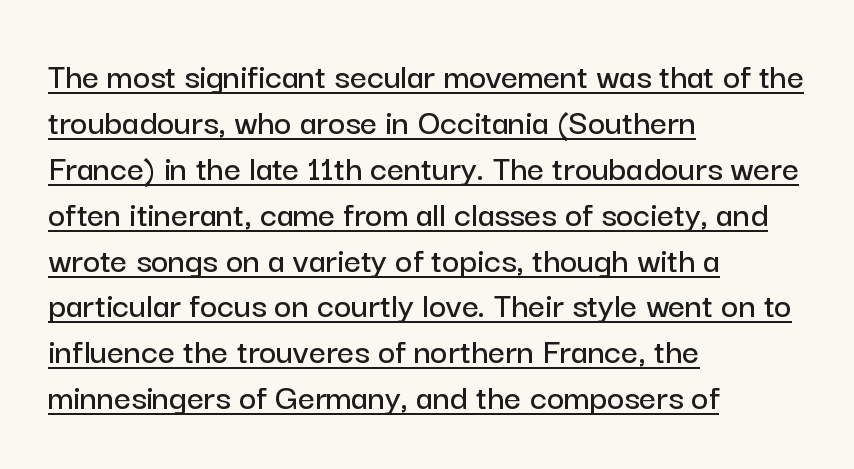
{"serif": "no", "italic": "no", "width": "normal", "stroke_contrast": "low", "x_height": "medium", "monospaced": "no", "underline": "yes", "align": "left", "line_spacing_ratio": 1.24, "letter_spacing": "normal", "letter_spacing_em": 0.0, "glyph_px": 37}
